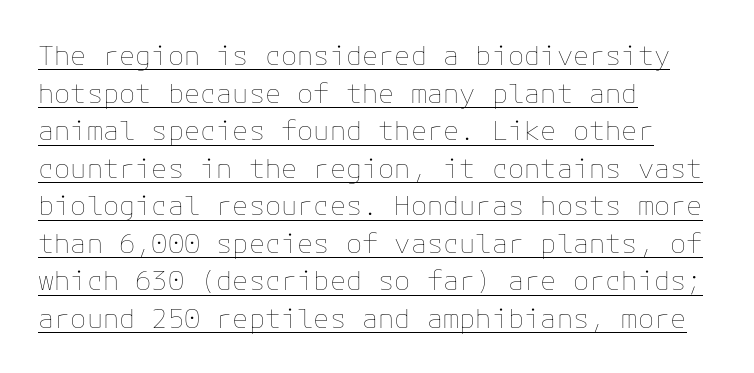
Q: Is the text bold? A: No.
Q: Is the text italic (slanted)? A: No, it is upright.
Q: Is the text underlined? A: Yes.
Q: How is the paragraph aligned? A: Left-aligned.
Q: Is the spacing between letters normal or unusually wide? A: Normal.
Q: Is the spacing between lines tight, normal or loose? A: Normal.
